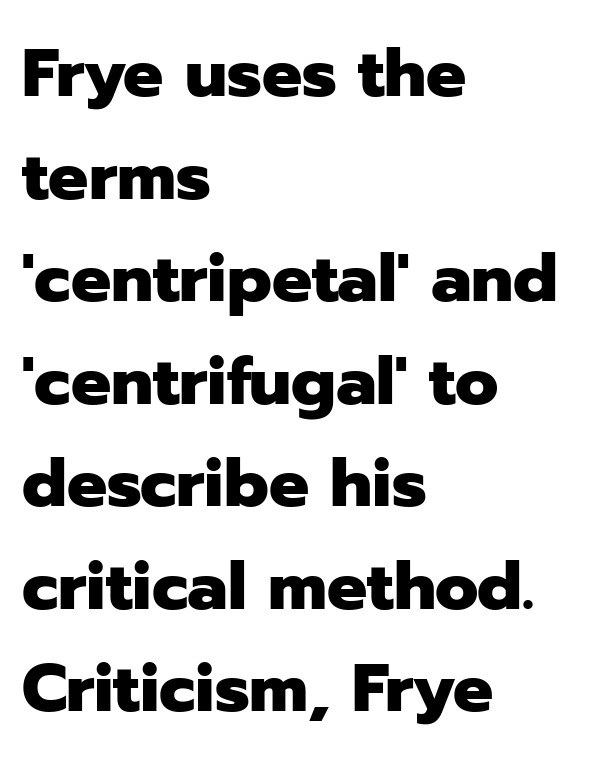
The image shows 67 px heavy sans-serif type, upright; set left-aligned, normal line spacing (1.53x), normal letter spacing, not underlined; low stroke contrast and a medium x-height.
